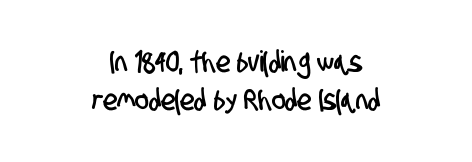
Q: Is the typeface a serif or a sans-serif typeface? A: Sans-serif.
Q: Is the text underlined? A: No.
Q: How is the paragraph aligned? A: Centered.
Q: Is the spacing between letters normal or unusually wide? A: Normal.
Q: Is the spacing between lines tight, normal or loose? A: Normal.
Q: Width (condensed, normal, or wide)? A: Condensed.
Q: Stroke contrast? A: Low.
Q: x-height? A: Large.
Q: Monospaced? A: No.
